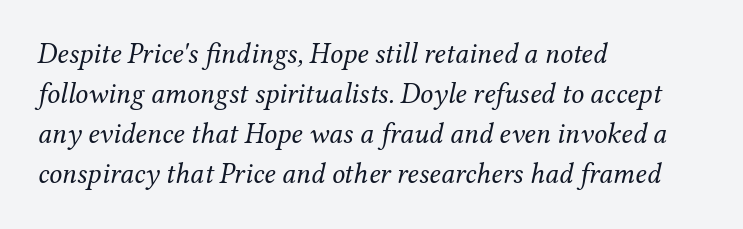
Is this a heavy cut? Hardly; it is regular or lighter. The rendering uses natural spacing where letterforms have individual widths. Tracking value appears to be zero — textbook default spacing. The whole block is typeset with a tilt. Any mark beneath the type? The region is blank.
